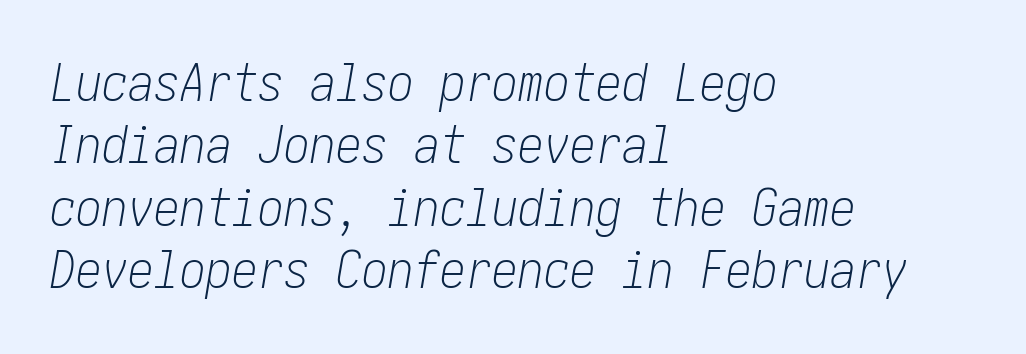
Only glyphs here, with clear space below each row. An italicized treatment has been applied to the whole sample. Standard letterfit; no display-style spreading of the glyphs. Casual observation: everything's shoved over to the left.
